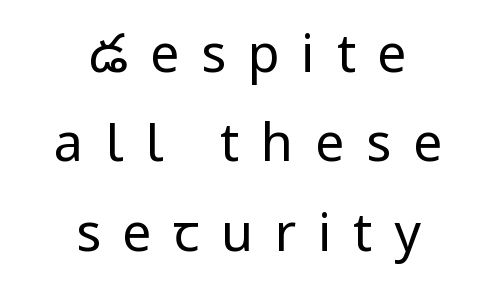
{"serif": "no", "italic": "no", "bold": "no", "weight": "regular", "width": "normal", "stroke_contrast": "low", "x_height": "medium", "monospaced": "no", "underline": "no", "align": "center", "line_spacing_ratio": 1.72, "letter_spacing": "wide", "letter_spacing_em": 0.42, "glyph_px": 52}
